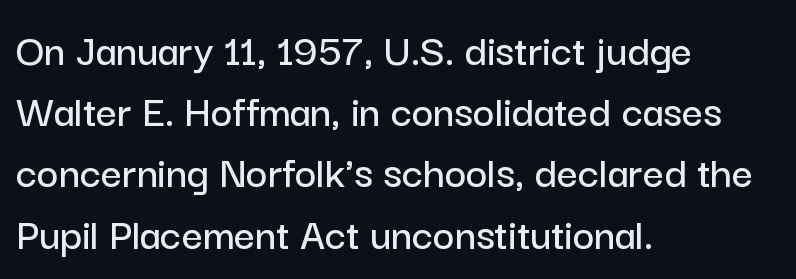
The image shows 46 px sans-serif type, upright; set left-aligned, normal line spacing (1.33x), normal letter spacing, not underlined; low stroke contrast and a medium x-height.
